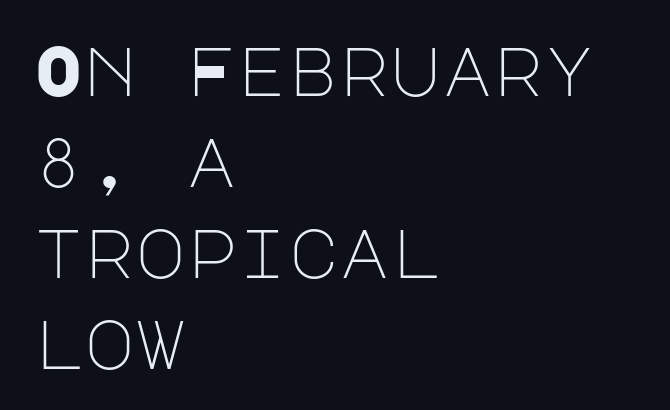
Q: Is the text bold? A: No.
Q: Is the text italic (slanted)? A: No, it is upright.
Q: Is the typeface a serif or a sans-serif typeface? A: Sans-serif.
Q: Is the text underlined? A: No.
Q: How is the paragraph aligned? A: Left-aligned.
Q: Is the spacing between letters normal or unusually wide? A: Normal.
Q: Is the spacing between lines tight, normal or loose? A: Normal.
Q: Width (condensed, normal, or wide)? A: Normal.
Q: Stroke contrast? A: Low.
Q: x-height? A: Large.
